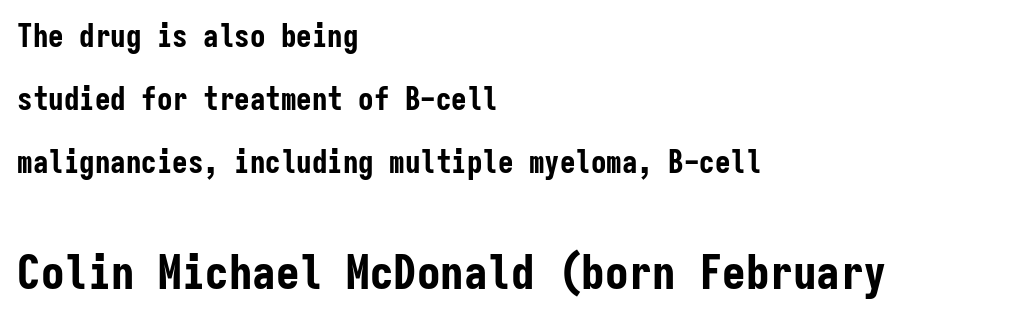
The image shows 47 px bold, condensed sans-serif type, upright, monospaced; set left-aligned, loose line spacing (2.03x), normal letter spacing, not underlined; the second (bottom) block is 1.52x larger; low stroke contrast and a medium x-height.
